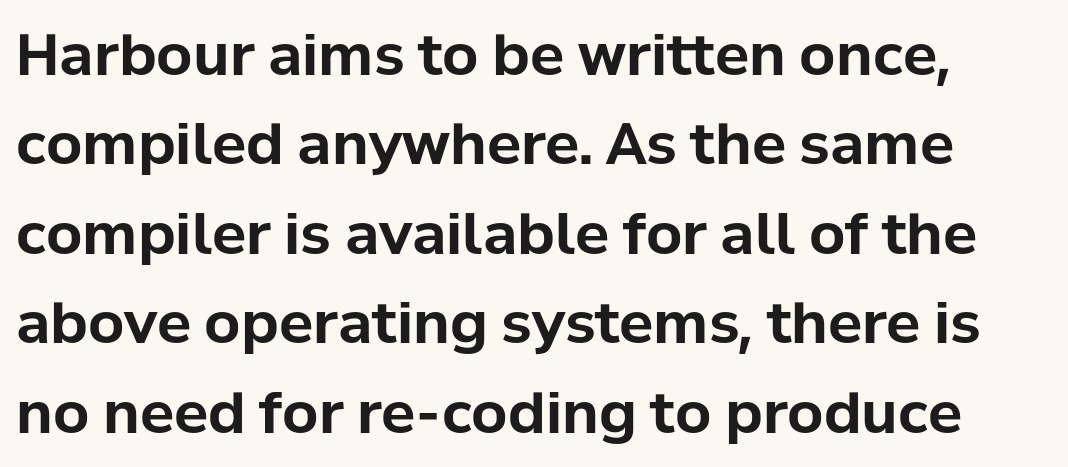
The passage shown is typeset with a sans-serif family. Does the leading feel generous? No, just average. Notice how the stems are strictly vertical — no italics here. How are the letters spaced? Ordinarily, with no added tracking.
